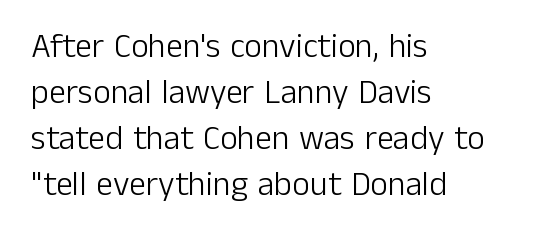
Q: Is the text bold? A: No.
Q: Is the text italic (slanted)? A: No, it is upright.
Q: Is the typeface a serif or a sans-serif typeface? A: Sans-serif.
Q: Is the text underlined? A: No.
Q: How is the paragraph aligned? A: Left-aligned.
Q: Is the spacing between letters normal or unusually wide? A: Normal.
Q: Is the spacing between lines tight, normal or loose? A: Normal.
Q: Width (condensed, normal, or wide)? A: Normal.
Q: Stroke contrast? A: Low.
Q: x-height? A: Medium.
Q: Monospaced? A: No.
